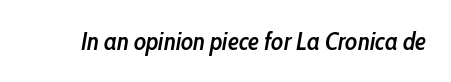
The image shows 25 px text type, italic (leaning right); set normal letter spacing, not underlined.
